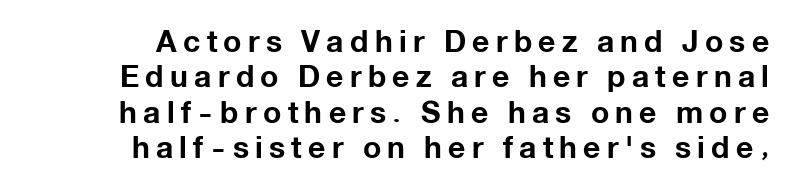
The image shows 30 px bold sans-serif type, upright; set right-aligned, line spacing 1.18x, unusually wide letter spacing (+0.21 em), not underlined; low stroke contrast and a medium x-height.
